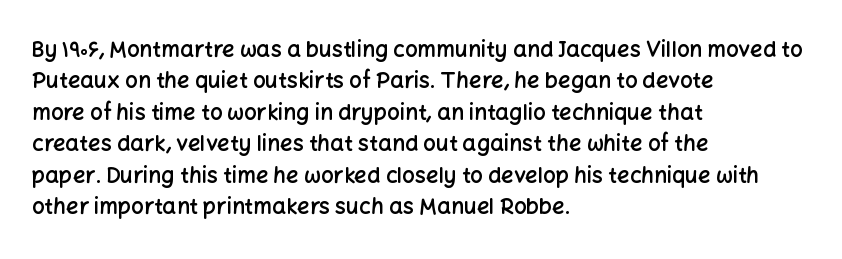
Q: Is the text bold? A: Semi-bold.
Q: Is the text italic (slanted)? A: No, it is upright.
Q: Is the text underlined? A: No.
Q: How is the paragraph aligned? A: Left-aligned.
Q: Is the spacing between letters normal or unusually wide? A: Normal.
Q: Is the spacing between lines tight, normal or loose? A: Normal.
